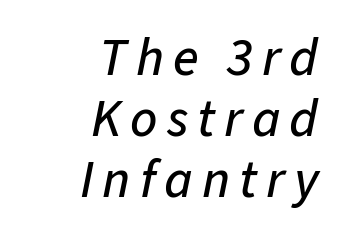
Q: Is the text italic (slanted)? A: Yes, it leans right by about 11 degrees.
Q: Is the text underlined? A: No.
Q: How is the paragraph aligned? A: Right-aligned.
Q: Is the spacing between lines tight, normal or loose? A: Tight.
Q: Width (condensed, normal, or wide)? A: Normal.
Q: Stroke contrast? A: Low.
Q: x-height? A: Medium.
Q: Monospaced? A: No.
